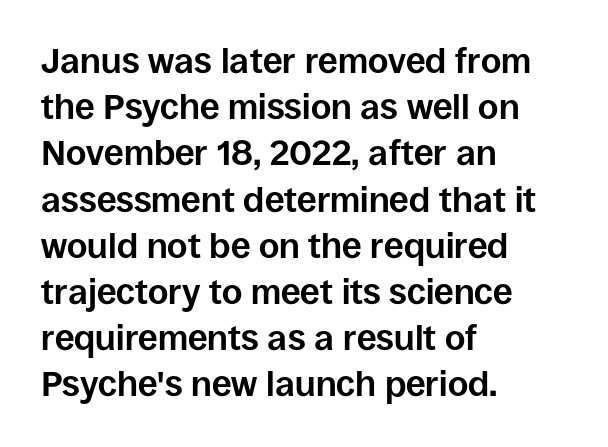
The face used here is rendered with its standard letterfit. The passage is arranged the way most books set body copy — flush left. Each letter keeps its own natural width here, so spacing adapts to shape. Look at the bottom of the vertical strokes: they stop flat, with no serifs. The rendering uses a bold face; every stroke is thick and dark. A roman cut, with each character standing at attention.
